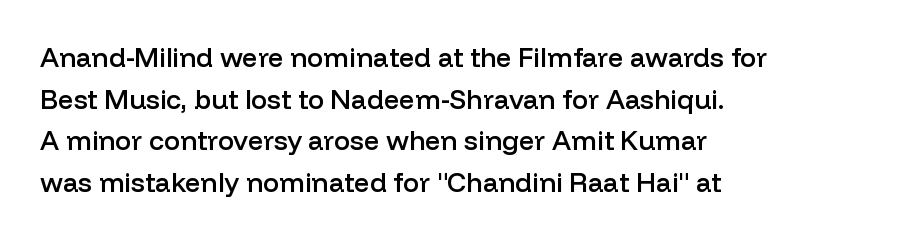
The image shows 27 px text type, upright; set left-aligned, normal line spacing (1.54x), normal letter spacing, not underlined.
